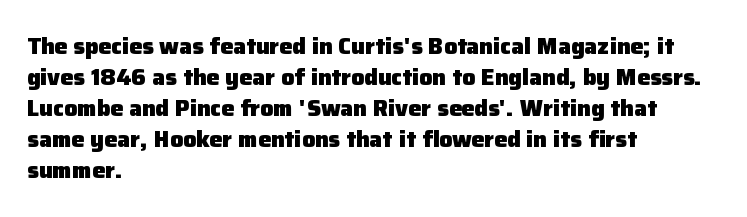
Caption: bold face, heavy strokes. Compared with typical body copy, the letter spacing here is the same. Line starts are locked; line ends wander. The axis of the letterforms is exactly vertical.
